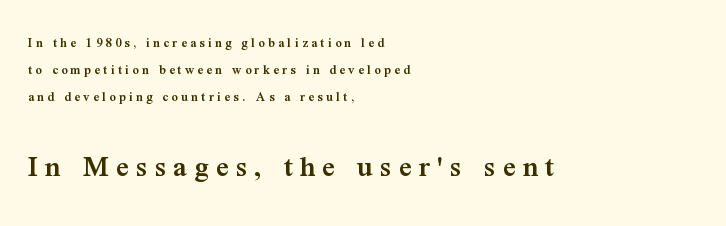
The image shows 31 px semibold serif type, upright; set left-aligned, loose line spacing (1.93x), unusually wide letter spacing (+0.23 em), not underlined; the second (bottom) block is 2.21x larger; medium stroke contrast and a medium x-height.
